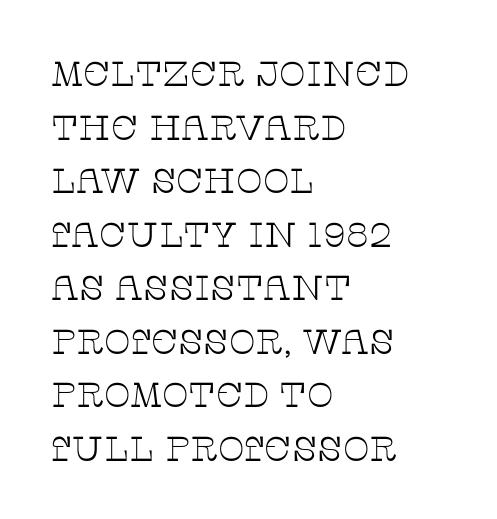
Q: Is the text bold? A: No.
Q: Is the text italic (slanted)? A: No, it is upright.
Q: Is the typeface a serif or a sans-serif typeface? A: Serif.
Q: Is the text underlined? A: No.
Q: How is the paragraph aligned? A: Left-aligned.
Q: Is the spacing between letters normal or unusually wide? A: Normal.
Q: Is the spacing between lines tight, normal or loose? A: Normal.
Q: Width (condensed, normal, or wide)? A: Wide.
Q: Stroke contrast? A: Low.
Q: x-height? A: Large.
Q: Monospaced? A: No.
